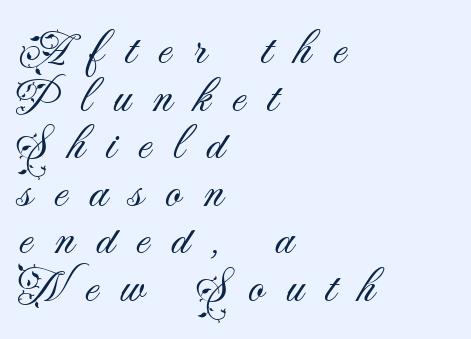
A typesetter would label this face a sans. Type without underlining. Left-aligned paragraph, ragged on the right. Do the characters align in a grid? No, the font is proportional. Quick note: interline space is minimal.
